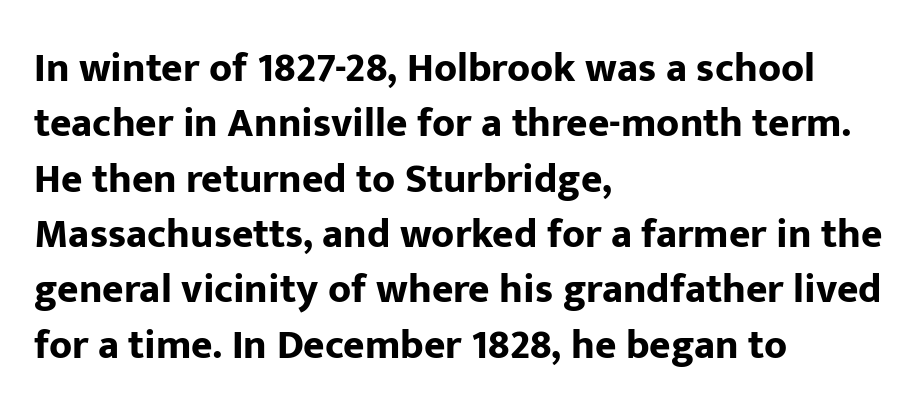
{"serif": "no", "italic": "no", "bold": "yes", "weight": "bold", "width": "normal", "stroke_contrast": "low", "x_height": "medium", "monospaced": "no", "underline": "no", "align": "left", "line_spacing": "normal", "line_spacing_ratio": 1.35, "letter_spacing": "normal", "letter_spacing_em": 0.0, "glyph_px": 41}
